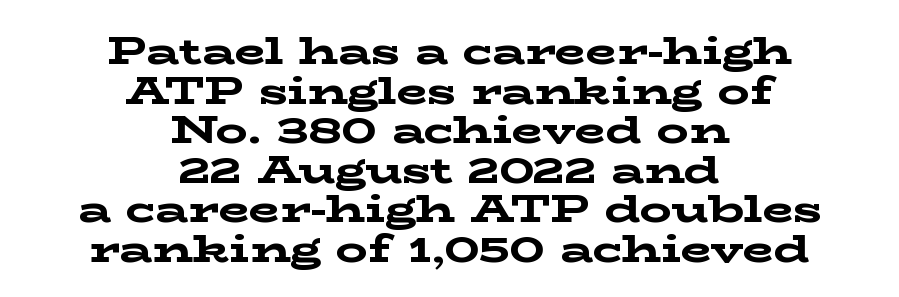
No extra tracking has been applied to these lines. The lettering holds an erect, upright posture throughout. What kind of face is this? One with serifs. Interline gaps are noticeably narrow in this sample. Each glyph is drawn with heavy, bold strokes.
